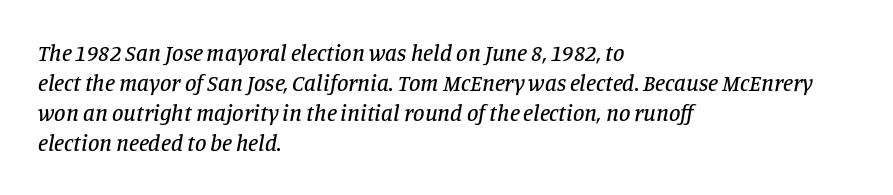
{"italic": "yes", "lean": "right", "slant_degrees": 11, "underline": "no", "align": "left", "line_spacing": "normal", "line_spacing_ratio": 1.3, "letter_spacing": "normal", "letter_spacing_em": 0.0, "glyph_px": 23}
